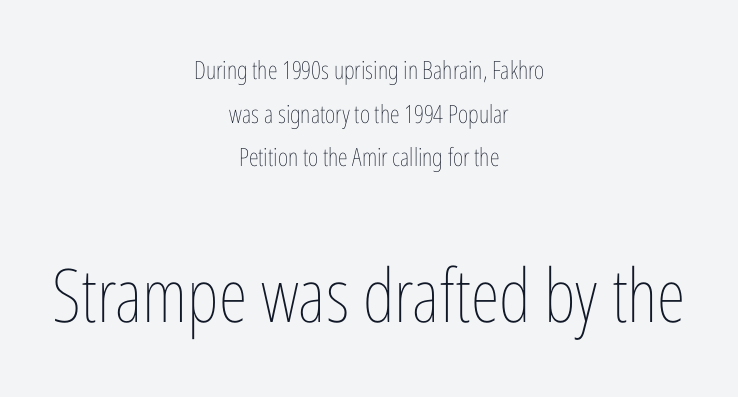
Heaviness? Minimal to ordinary, like unemphasized prose. Do the characters align in a grid? No, the font is proportional. Quick note: underline off. Italic? Not at all — the glyphs are vertical. Glyph-to-glyph distance matches everyday printed text. The typesetter chose a symmetrical, centered arrangement here.
